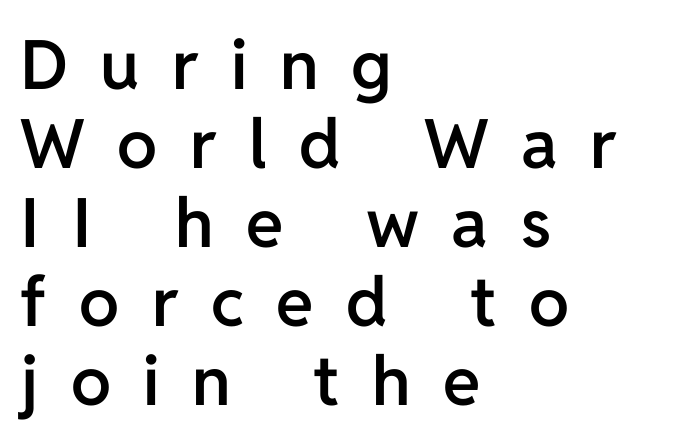
{"serif": "no", "italic": "no", "bold": "semi", "weight": "semibold", "width": "normal", "stroke_contrast": "low", "x_height": "medium", "monospaced": "no", "underline": "no", "align": "left", "line_spacing_ratio": 1.16, "letter_spacing": "wide", "letter_spacing_em": 0.48, "glyph_px": 68}
